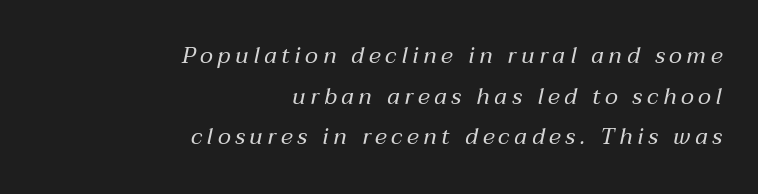
{"italic": "yes", "lean": "right", "slant_degrees": 12, "bold": "no", "underline": "no", "align": "right", "line_spacing_ratio": 1.77, "letter_spacing": "wide", "letter_spacing_em": 0.2, "glyph_px": 23}
